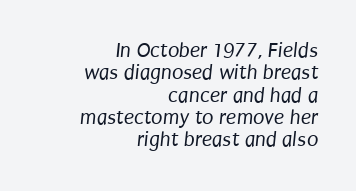
The image shows 21 px text type; set right-aligned, tight line spacing (1.06x), normal letter spacing, not underlined.
